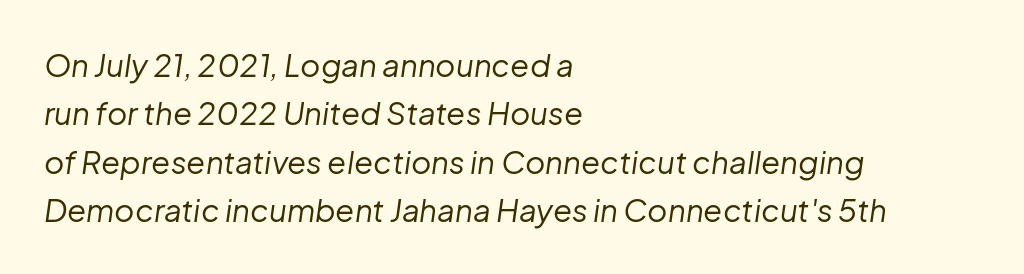
The font sits on the lighter half of the weight spectrum, regular included. The face used here is proportionally spaced, like ordinary book or web type. Each line starts at the same left margin while the right side varies. Reading down the column, the eye jumps a familiar distance to each next line.
